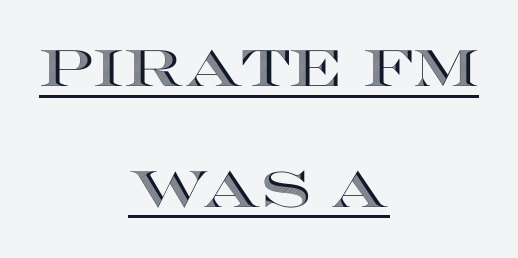
Nothing unusual about the tracking: characters are spaced as the font intends. Which margin do the lines hug? Neither — every line sits in the middle. Looks like regular typesetting: each glyph gets only the width it needs. Rows of type keep a wide berth in the vertical direction. Check the space under the baseline: a stroke is drawn there.
